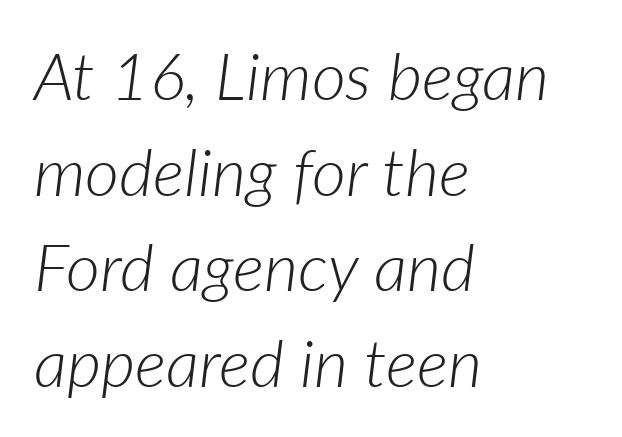
The image shows 66 px light type, italic (leaning right); set left-aligned, normal line spacing (1.45x), normal letter spacing, not underlined; low stroke contrast and a medium x-height.
